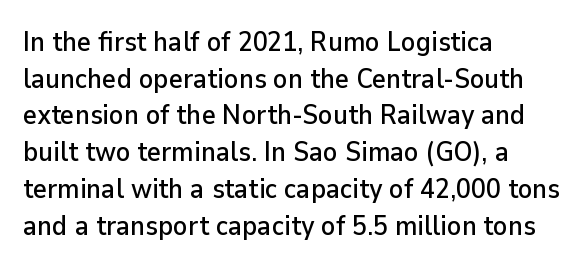
Q: Is the text italic (slanted)? A: No, it is upright.
Q: Is the text underlined? A: No.
Q: How is the paragraph aligned? A: Left-aligned.
Q: Is the spacing between letters normal or unusually wide? A: Normal.
Q: Is the spacing between lines tight, normal or loose? A: Normal.
